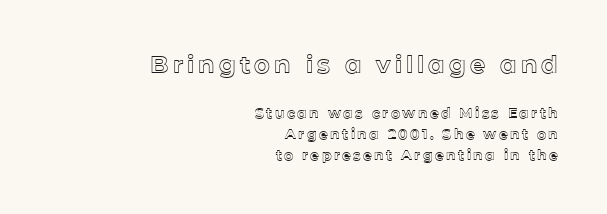
The image shows 24 px text type, upright; set right-aligned, normal line spacing (1.5x), not underlined; the first (top) block is 1.71x larger.
